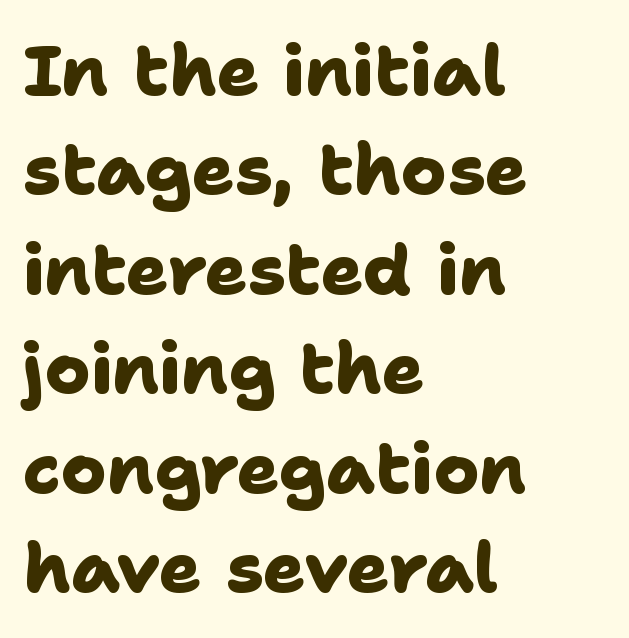
The image shows 70 px heavy sans-serif type; set left-aligned, normal line spacing (1.42x), normal letter spacing, not underlined; low stroke contrast and a medium x-height.
